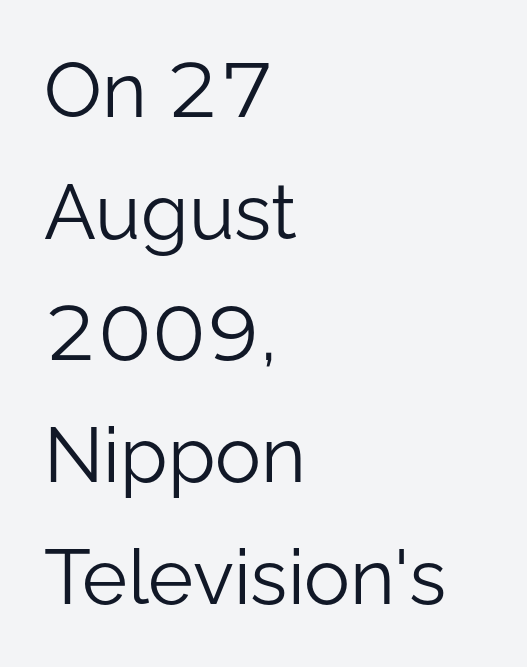
{"serif": "no", "italic": "no", "bold": "no", "weight": "light", "width": "normal", "stroke_contrast": "low", "x_height": "medium", "monospaced": "no", "underline": "no", "align": "left", "line_spacing": "normal", "line_spacing_ratio": 1.58, "letter_spacing": "normal", "letter_spacing_em": 0.0, "glyph_px": 77}
